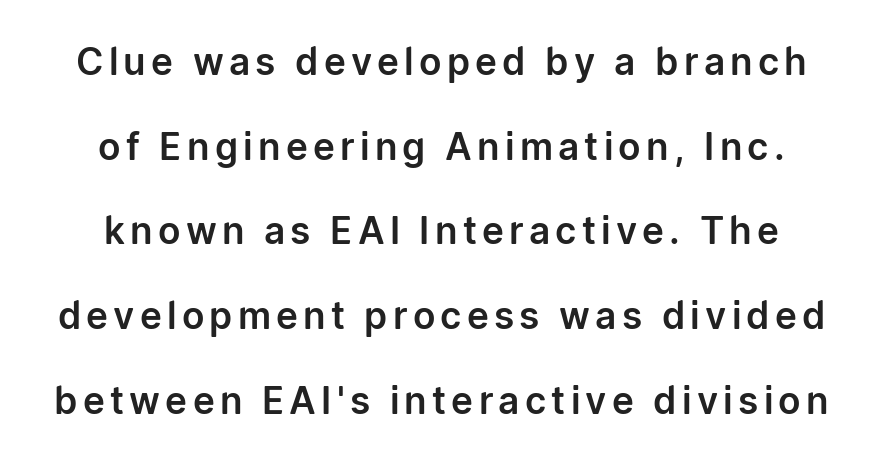
Q: Is the text italic (slanted)? A: No, it is upright.
Q: Is the typeface a serif or a sans-serif typeface? A: Sans-serif.
Q: Is the text underlined? A: No.
Q: Is the spacing between lines tight, normal or loose? A: Loose.
Q: Width (condensed, normal, or wide)? A: Normal.
Q: Stroke contrast? A: Low.
Q: x-height? A: Medium.
Q: Monospaced? A: No.
